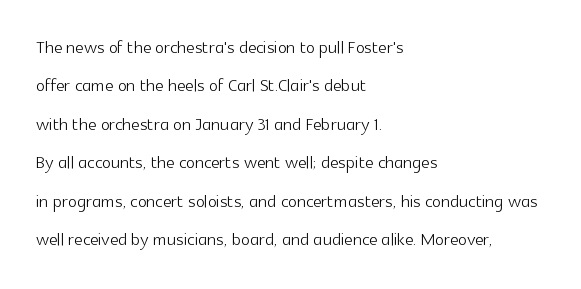
The image shows 24 px text type, upright; set left-aligned, normal line spacing (1.6x), normal letter spacing, not underlined.
